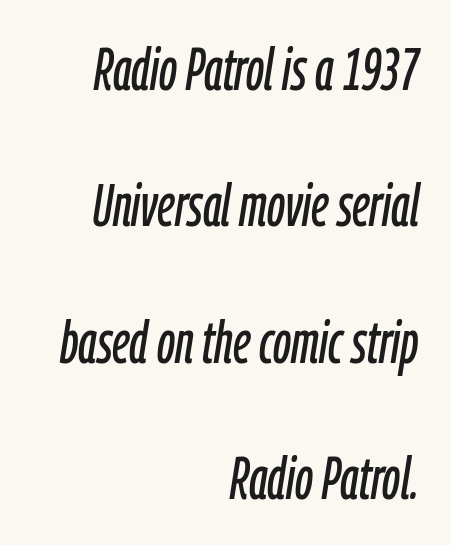
Q: Is the text italic (slanted)? A: Yes, it leans right by about 9 degrees.
Q: Is the text underlined? A: No.
Q: How is the paragraph aligned? A: Right-aligned.
Q: Is the spacing between letters normal or unusually wide? A: Normal.
Q: Is the spacing between lines tight, normal or loose? A: Loose.
Q: Width (condensed, normal, or wide)? A: Condensed.
Q: Stroke contrast? A: Low.
Q: x-height? A: Medium.
Q: Monospaced? A: No.
